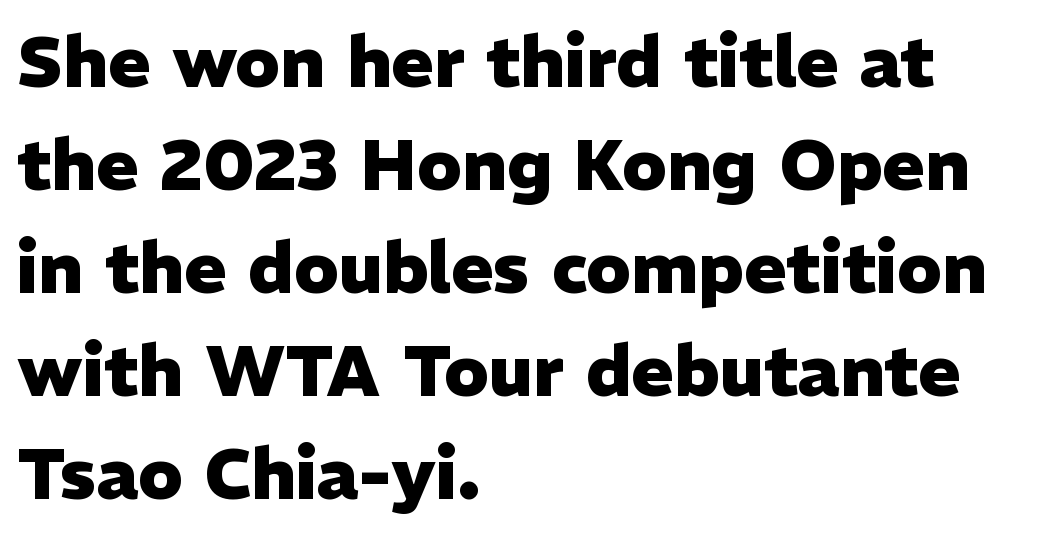
{"serif": "no", "italic": "no", "bold": "yes", "weight": "heavy", "width": "normal", "stroke_contrast": "low", "x_height": "medium", "monospaced": "no", "underline": "no", "align": "left", "line_spacing": "normal", "line_spacing_ratio": 1.45, "letter_spacing": "normal", "letter_spacing_em": 0.0, "glyph_px": 71}
